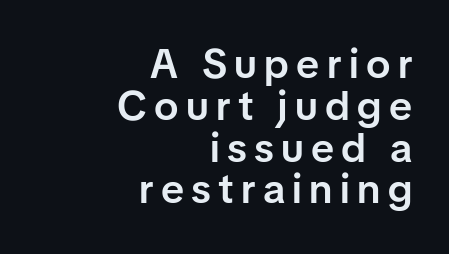
Q: Is the text bold? A: Semi-bold.
Q: Is the text italic (slanted)? A: No, it is upright.
Q: Is the typeface a serif or a sans-serif typeface? A: Sans-serif.
Q: Is the text underlined? A: No.
Q: How is the paragraph aligned? A: Right-aligned.
Q: Is the spacing between lines tight, normal or loose? A: Tight.
Q: Width (condensed, normal, or wide)? A: Normal.
Q: Stroke contrast? A: Low.
Q: x-height? A: Medium.
Q: Monospaced? A: No.
